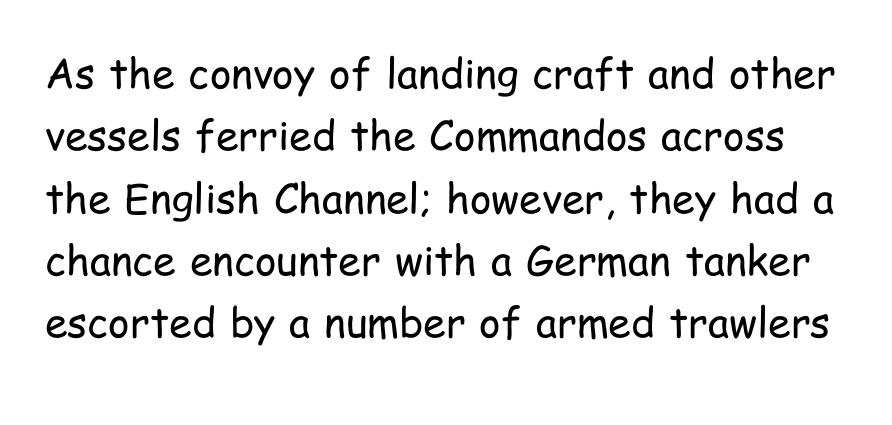
How are the letters spaced? Ordinarily, with no added tracking. Check the space under the baseline: it is left empty. The font family rendered here belongs to the sans-serif group. A typesetter would call this proportional, since set widths differ per character.
